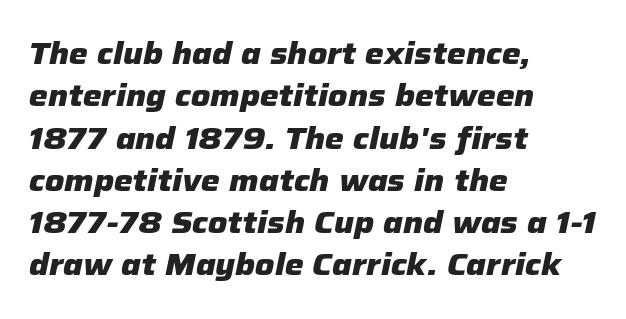
{"italic": "yes", "lean": "right", "slant_degrees": 12, "bold": "yes", "weight": "heavy", "width": "normal", "stroke_contrast": "low", "x_height": "medium", "monospaced": "no", "underline": "no", "align": "left", "line_spacing": "normal", "line_spacing_ratio": 1.41, "letter_spacing": "normal", "letter_spacing_em": 0.0, "glyph_px": 30}
